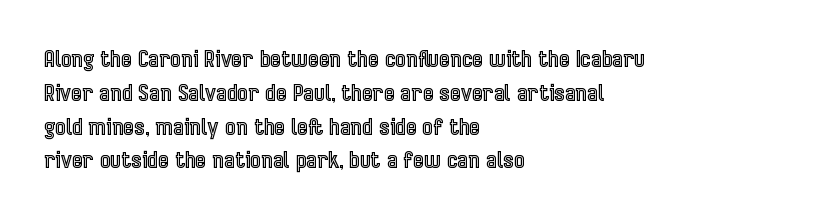
Left-aligned paragraph, ragged on the right. Compared with typical body copy, the letter spacing here is the same. A roman cut, with each character standing at attention. Baseline-to-baseline distance is the conventional proportion of letter height. The string is rendered with underlining switched off.
